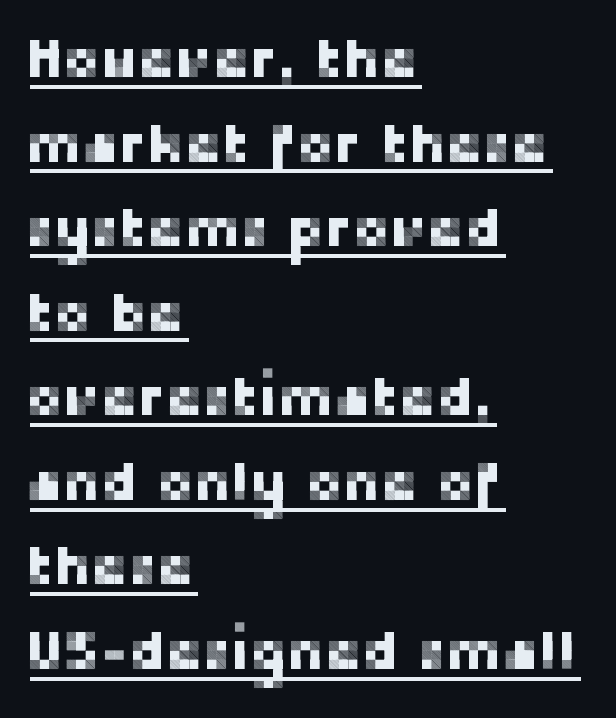
The image shows 56 px sans-serif type, upright; set left-aligned, normal line spacing (1.51x), normal letter spacing, underlined; low stroke contrast and a medium x-height.
